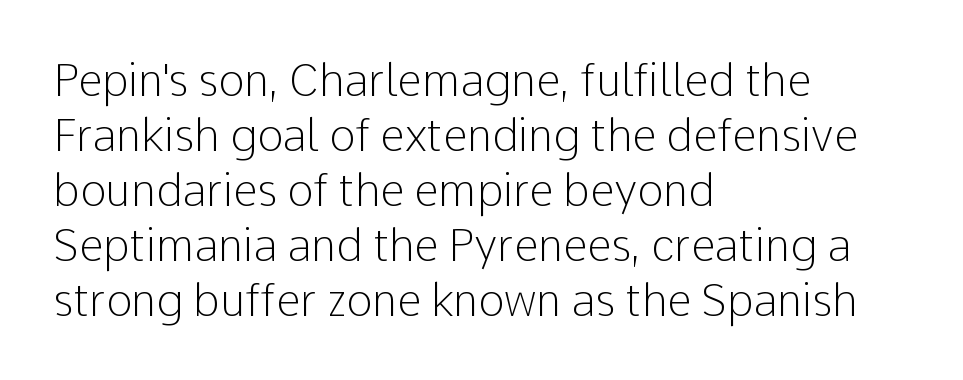
{"serif": "no", "italic": "no", "bold": "no", "weight": "light", "width": "normal", "stroke_contrast": "low", "x_height": "medium", "monospaced": "no", "underline": "no", "align": "left", "line_spacing": "normal", "line_spacing_ratio": 1.25, "letter_spacing": "normal", "letter_spacing_em": 0.0, "glyph_px": 44}
